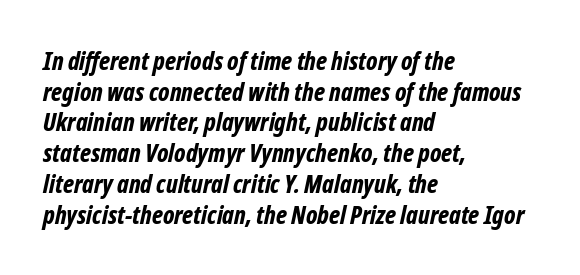
The image shows 25 px bold type, italic (leaning right); set left-aligned, line spacing 1.23x, normal letter spacing, not underlined.
